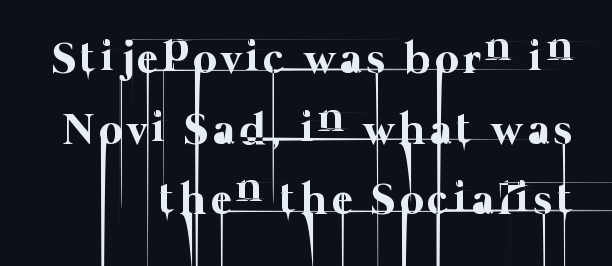
One glance says typical: line gaps are just what's usual. The zone under the glyphs is completely vacant. Bold? No — there's no thickening of the strokes. Visually the block forms a straight wall on the right and a jagged coastline on the left.
